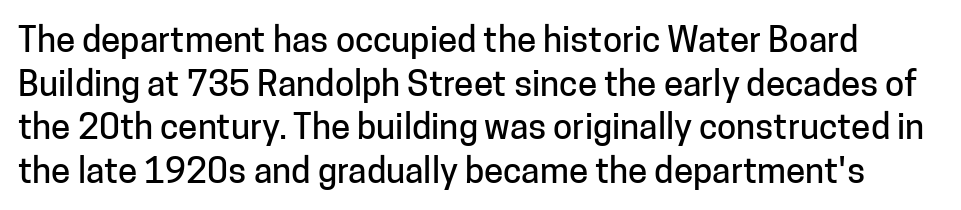
Q: Is the text italic (slanted)? A: No, it is upright.
Q: Is the typeface a serif or a sans-serif typeface? A: Sans-serif.
Q: Is the text underlined? A: No.
Q: Is the spacing between letters normal or unusually wide? A: Normal.
Q: Is the spacing between lines tight, normal or loose? A: Normal.
Q: Width (condensed, normal, or wide)? A: Normal.
Q: Stroke contrast? A: Low.
Q: x-height? A: Medium.
Q: Monospaced? A: No.
